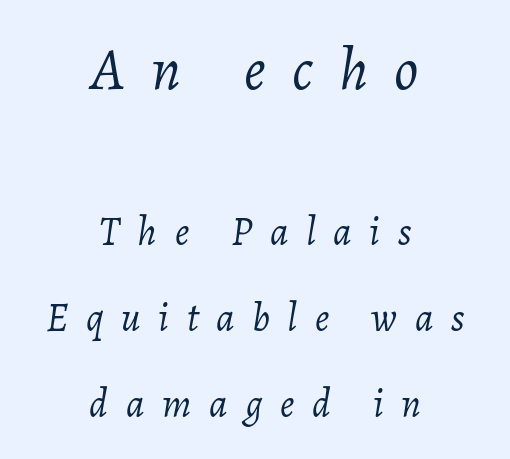
Q: Is the text bold? A: No.
Q: Is the text italic (slanted)? A: Yes, it leans right by about 7 degrees.
Q: Is the text underlined? A: No.
Q: How is the paragraph aligned? A: Centered.
Q: Is the spacing between letters normal or unusually wide? A: Unusually wide.
Q: Is the spacing between lines tight, normal or loose? A: Loose.
Q: Which block of text is set in a larger size, the first (top) or the second (bottom)? A: The first (top) one.
Q: Width (condensed, normal, or wide)? A: Normal.
Q: Stroke contrast? A: Low.
Q: x-height? A: Medium.
Q: Monospaced? A: No.
